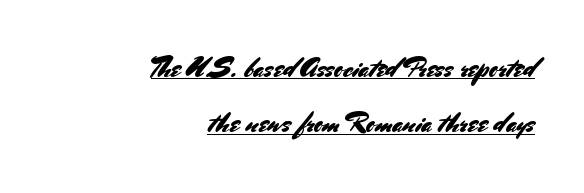
Inter-character spacing is left at the font's built-in metrics. Compared with undecorated copy, this sample adds a rule below the words. Typeset ragged left — the right edge is the straight one. Widely set lines give the paragraph a tall, airy silhouette.
